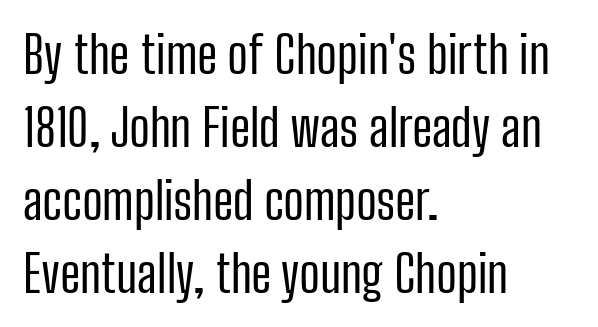
{"serif": "no", "italic": "no", "bold": "no", "weight": "regular", "width": "condensed", "stroke_contrast": "low", "x_height": "medium", "monospaced": "no", "underline": "no", "align": "left", "line_spacing": "normal", "line_spacing_ratio": 1.43, "letter_spacing": "normal", "letter_spacing_em": 0.0, "glyph_px": 51}
